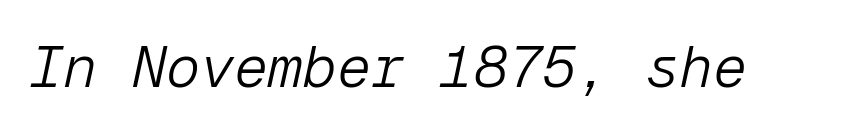
Between one letter and the next there's only the usual sliver of space. The passage shown is typed in a monospace face where columns stay perfectly aligned. The whole block is typeset with a tilt. The zone under the glyphs is completely vacant. Heft: none added — not bold.
